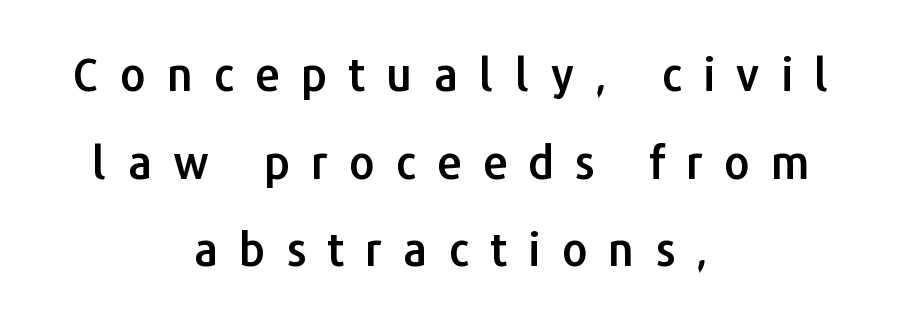
{"serif": "no", "italic": "no", "width": "normal", "stroke_contrast": "low", "x_height": "medium", "monospaced": "no", "underline": "no", "align": "center", "line_spacing": "loose", "line_spacing_ratio": 1.95, "letter_spacing": "wide", "letter_spacing_em": 0.47, "glyph_px": 45}
